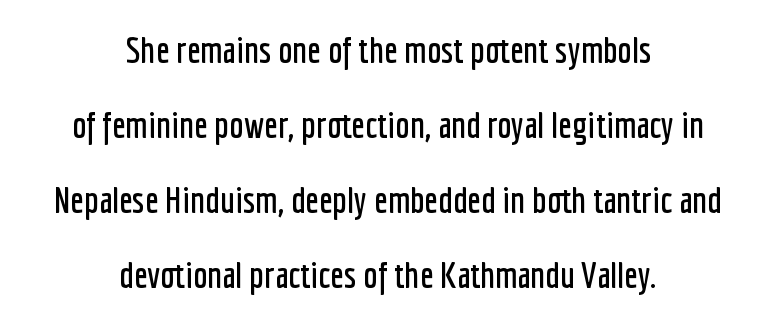
{"serif": "no", "italic": "no", "width": "condensed", "stroke_contrast": "low", "x_height": "medium", "monospaced": "no", "underline": "no", "align": "center", "line_spacing": "loose", "line_spacing_ratio": 2.08, "letter_spacing": "normal", "letter_spacing_em": 0.0, "glyph_px": 36}
